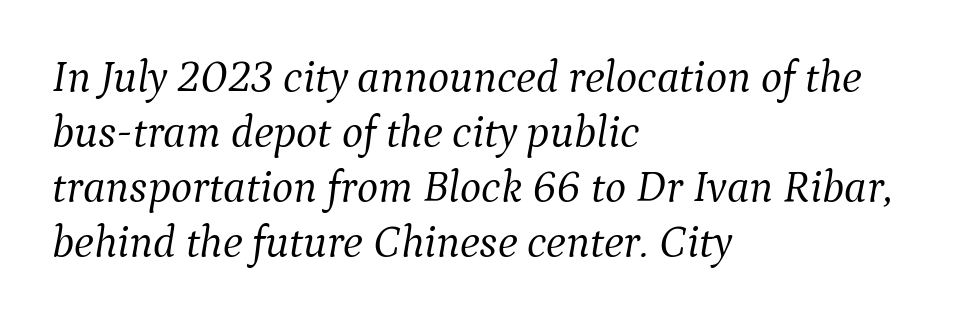
The image shows 45 px light serif type, italic (leaning right); set left-aligned, line spacing 1.22x, normal letter spacing, not underlined; medium stroke contrast and a medium x-height.
